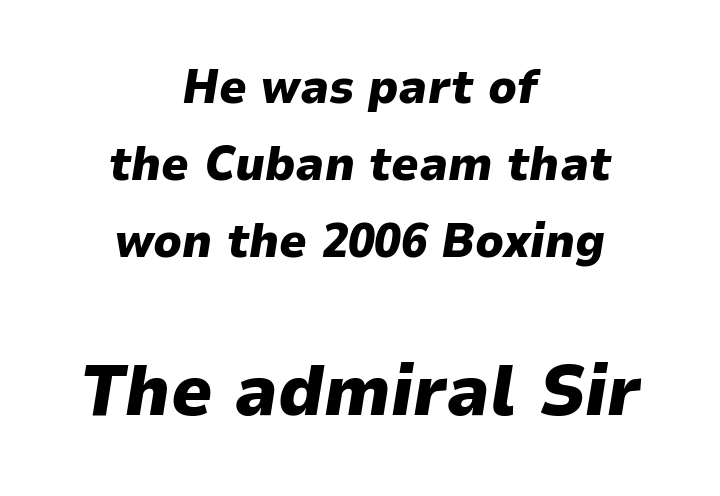
Q: Is the text bold? A: Yes.
Q: Is the text italic (slanted)? A: Yes, it leans right by about 9 degrees.
Q: Is the text underlined? A: No.
Q: How is the paragraph aligned? A: Centered.
Q: Is the spacing between letters normal or unusually wide? A: Normal.
Q: Is the spacing between lines tight, normal or loose? A: Normal.
Q: Which block of text is set in a larger size, the first (top) or the second (bottom)? A: The second (bottom) one.
Q: Width (condensed, normal, or wide)? A: Normal.
Q: Stroke contrast? A: Low.
Q: x-height? A: Medium.
Q: Monospaced? A: No.
